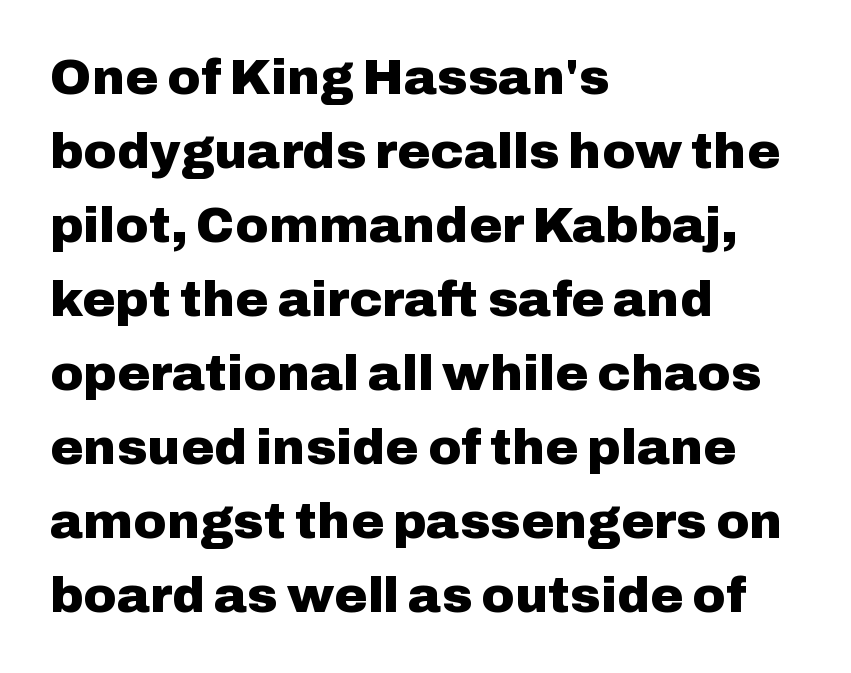
The rendering uses natural spacing where letterforms have individual widths. The lines in this sample share a left origin and differ only in where they stop. Words appear dense and cohesive because spacing is normal. These lines were composed using upright roman letters. The characters display no serif detailing; their extremities are plain.
